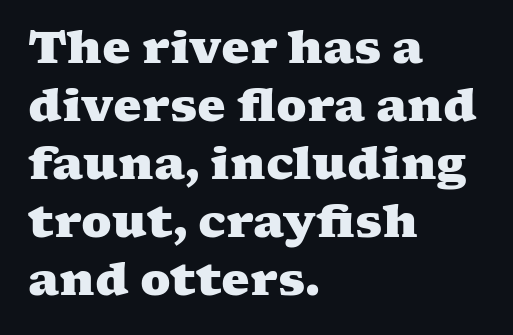
These lines are set flush left with a ragged right edge. Each row of text sits above clean, open space. Little horizontal feet cap the strokes, marking this as serif type. Summary of weight: heavy, a full bold.
